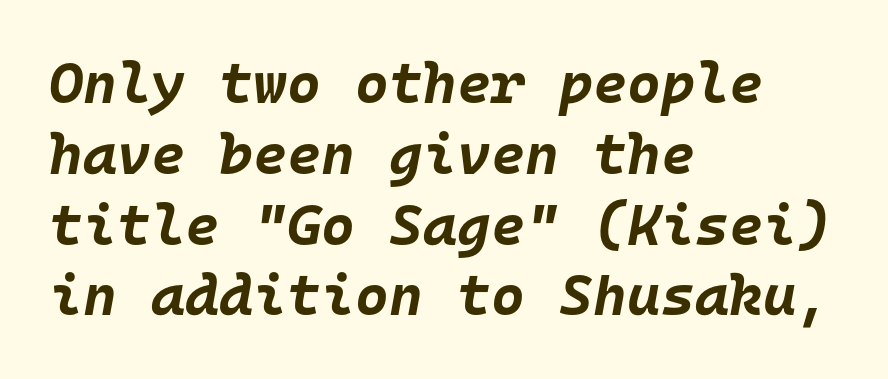
Q: Is the text bold? A: Yes.
Q: Is the text italic (slanted)? A: Yes, it leans right by about 10 degrees.
Q: Is the text underlined? A: No.
Q: How is the paragraph aligned? A: Left-aligned.
Q: Is the spacing between letters normal or unusually wide? A: Normal.
Q: Width (condensed, normal, or wide)? A: Normal.
Q: Stroke contrast? A: Low.
Q: x-height? A: Large.
Q: Monospaced? A: Yes.
